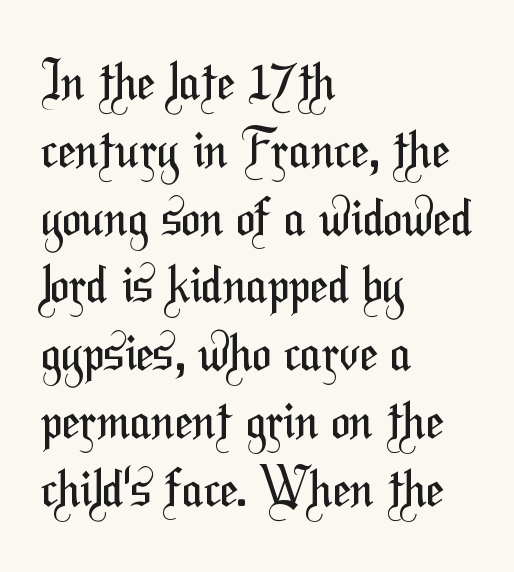
Q: Is the text bold? A: No.
Q: Is the typeface a serif or a sans-serif typeface? A: Sans-serif.
Q: Is the text underlined? A: No.
Q: How is the paragraph aligned? A: Left-aligned.
Q: Is the spacing between letters normal or unusually wide? A: Normal.
Q: Is the spacing between lines tight, normal or loose? A: Normal.
Q: Width (condensed, normal, or wide)? A: Condensed.
Q: Stroke contrast? A: Medium.
Q: x-height? A: Medium.
Q: Monospaced? A: No.
